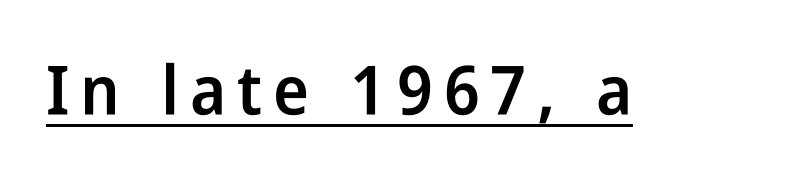
{"serif": "no", "italic": "no", "bold": "semi", "weight": "semibold", "width": "condensed", "stroke_contrast": "low", "x_height": "medium", "monospaced": "no", "underline": "yes", "glyph_px": 68}
